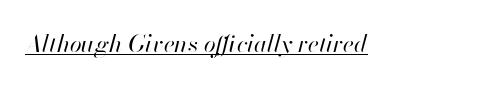
Q: Is the text bold? A: No.
Q: Is the text italic (slanted)? A: Yes, it leans right by about 13 degrees.
Q: Is the text underlined? A: Yes.
Q: Is the spacing between letters normal or unusually wide? A: Normal.
